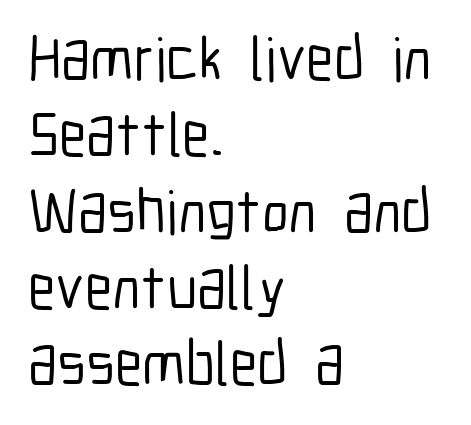
Q: Is the text italic (slanted)? A: No, it is upright.
Q: Is the typeface a serif or a sans-serif typeface? A: Sans-serif.
Q: Is the text underlined? A: No.
Q: How is the paragraph aligned? A: Left-aligned.
Q: Is the spacing between letters normal or unusually wide? A: Normal.
Q: Width (condensed, normal, or wide)? A: Condensed.
Q: Stroke contrast? A: Low.
Q: x-height? A: Medium.
Q: Monospaced? A: No.
